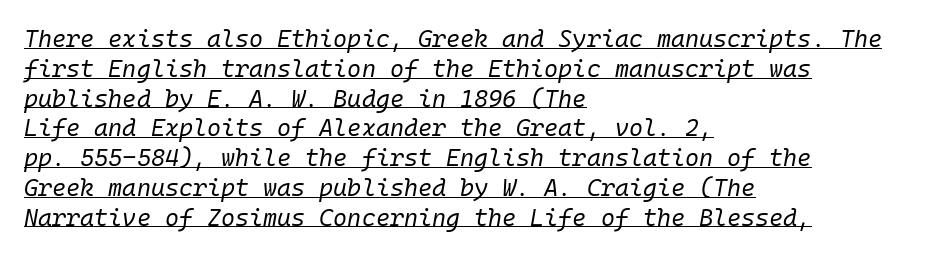
This rendering uses left alignment, leaving the right contour irregular. Yep, that's italic — everything's leaning. The letterforms sit shoulder to shoulder at normal distance. Summary of weight: not heavy and not bold.
